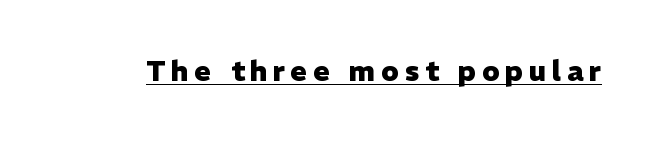
Q: Is the text bold? A: Yes.
Q: Is the text italic (slanted)? A: No, it is upright.
Q: Is the typeface a serif or a sans-serif typeface? A: Sans-serif.
Q: Is the text underlined? A: Yes.
Q: Is the spacing between letters normal or unusually wide? A: Unusually wide.
Q: Width (condensed, normal, or wide)? A: Normal.
Q: Stroke contrast? A: Low.
Q: x-height? A: Medium.
Q: Monospaced? A: No.
